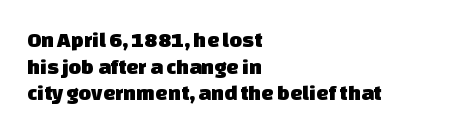
Q: Is the text underlined? A: No.
Q: How is the paragraph aligned? A: Left-aligned.
Q: Is the spacing between letters normal or unusually wide? A: Normal.
